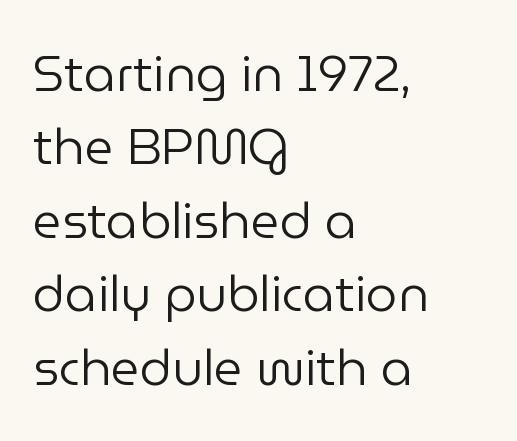
Q: Is the text bold? A: No.
Q: Is the text italic (slanted)? A: No, it is upright.
Q: Is the typeface a serif or a sans-serif typeface? A: Sans-serif.
Q: Is the text underlined? A: No.
Q: How is the paragraph aligned? A: Left-aligned.
Q: Is the spacing between letters normal or unusually wide? A: Normal.
Q: Is the spacing between lines tight, normal or loose? A: Normal.
Q: Width (condensed, normal, or wide)? A: Normal.
Q: Stroke contrast? A: Low.
Q: x-height? A: Medium.
Q: Monospaced? A: No.
